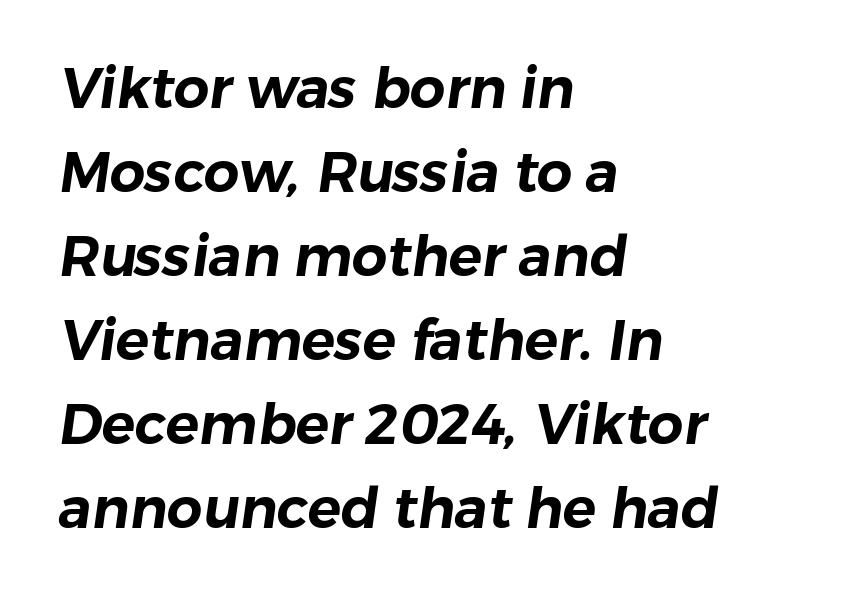
The image shows 56 px sans-serif type; set left-aligned, normal line spacing (1.5x), normal letter spacing, not underlined; low stroke contrast and a medium x-height.
